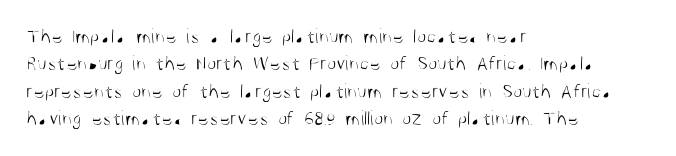
The image shows 21 px text type, upright; set left-aligned, normal line spacing (1.3x), normal letter spacing, not underlined.
